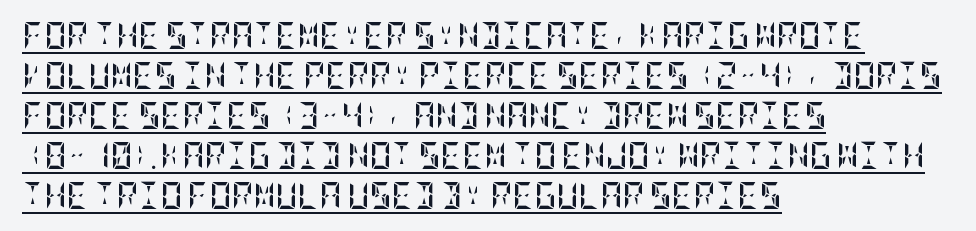
The image shows 27 px bold type, upright; set left-aligned, normal line spacing (1.48x), normal letter spacing, underlined.
